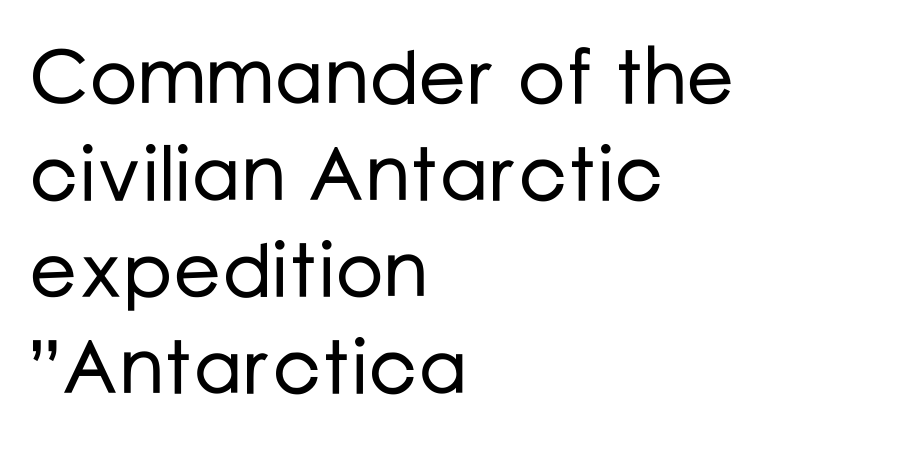
The image shows 76 px sans-serif type, upright; set left-aligned, normal line spacing (1.27x), normal letter spacing, not underlined; low stroke contrast and a medium x-height.
